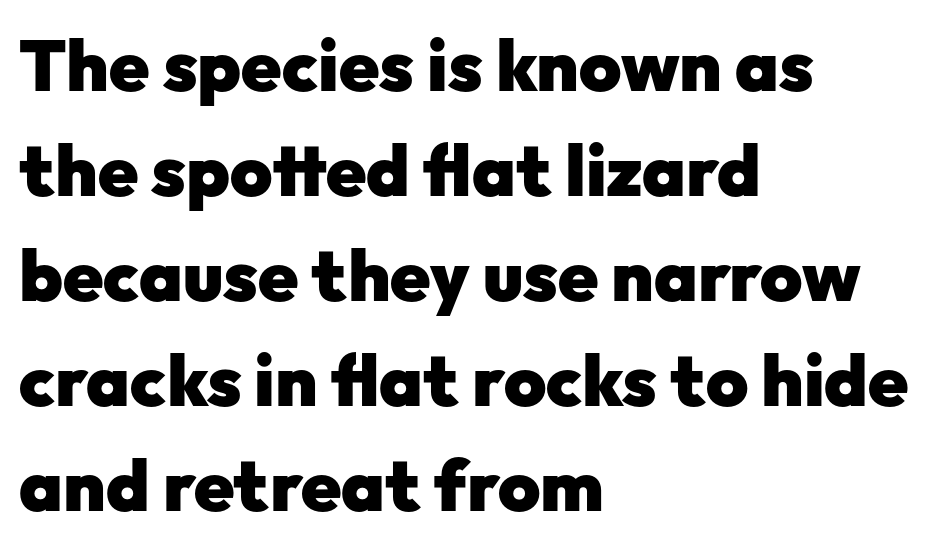
{"serif": "no", "italic": "no", "bold": "yes", "weight": "heavy", "width": "normal", "stroke_contrast": "low", "x_height": "medium", "monospaced": "no", "underline": "no", "align": "left", "line_spacing": "normal", "line_spacing_ratio": 1.46, "letter_spacing": "normal", "letter_spacing_em": 0.0, "glyph_px": 72}
